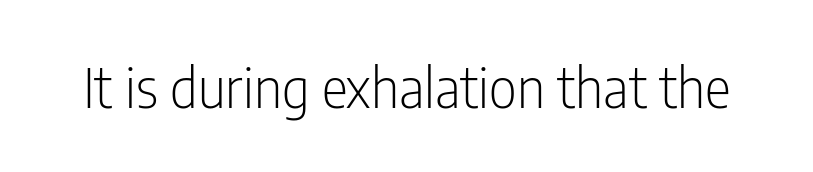
{"serif": "no", "italic": "no", "bold": "no", "weight": "light", "width": "condensed", "stroke_contrast": "low", "x_height": "medium", "monospaced": "no", "underline": "no", "letter_spacing": "normal", "letter_spacing_em": 0.0, "glyph_px": 55}
